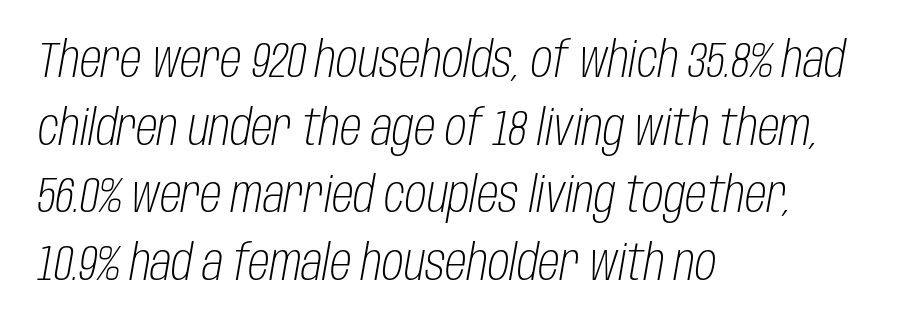
{"italic": "yes", "lean": "right", "slant_degrees": 10, "bold": "no", "weight": "light", "width": "condensed", "stroke_contrast": "low", "x_height": "large", "monospaced": "no", "underline": "no", "align": "left", "line_spacing": "normal", "line_spacing_ratio": 1.38, "letter_spacing": "normal", "letter_spacing_em": 0.0, "glyph_px": 49}
